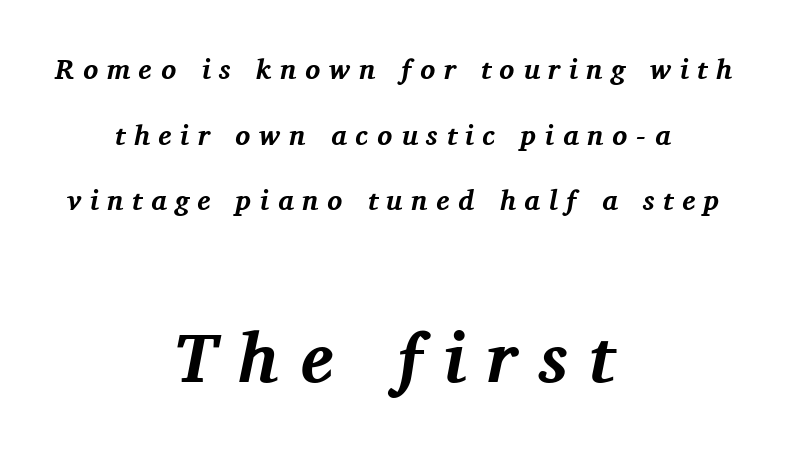
Q: Is the text bold? A: Yes.
Q: Is the text italic (slanted)? A: Yes, it leans right by about 11 degrees.
Q: Is the typeface a serif or a sans-serif typeface? A: Serif.
Q: Is the text underlined? A: No.
Q: How is the paragraph aligned? A: Centered.
Q: Is the spacing between letters normal or unusually wide? A: Unusually wide.
Q: Is the spacing between lines tight, normal or loose? A: Loose.
Q: Which block of text is set in a larger size, the first (top) or the second (bottom)? A: The second (bottom) one.
Q: Width (condensed, normal, or wide)? A: Normal.
Q: Stroke contrast? A: Medium.
Q: x-height? A: Medium.
Q: Monospaced? A: No.
